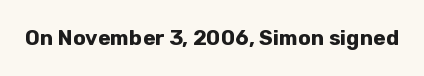
Q: Is the text bold? A: Yes.
Q: Is the text italic (slanted)? A: No, it is upright.
Q: Is the text underlined? A: No.
Q: Is the spacing between letters normal or unusually wide? A: Normal.
